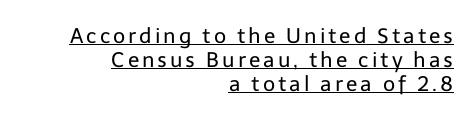
Stem width sits at or under what a default text font uses. Horizontally, the lines are justified to the trailing edge only. Each line of the rendering has a horizontal stroke beneath the glyphs. Unlike italic type, these characters show no tilt at all. The line-height multiplier appears low, near solid setting.
